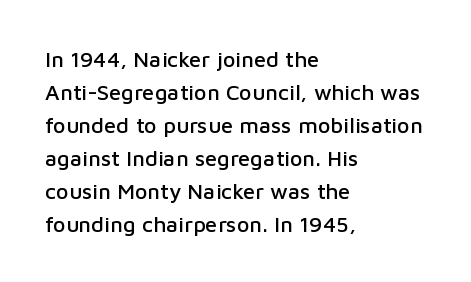
Q: Is the text italic (slanted)? A: No, it is upright.
Q: Is the text underlined? A: No.
Q: How is the paragraph aligned? A: Left-aligned.
Q: Is the spacing between letters normal or unusually wide? A: Normal.
Q: Is the spacing between lines tight, normal or loose? A: Normal.
